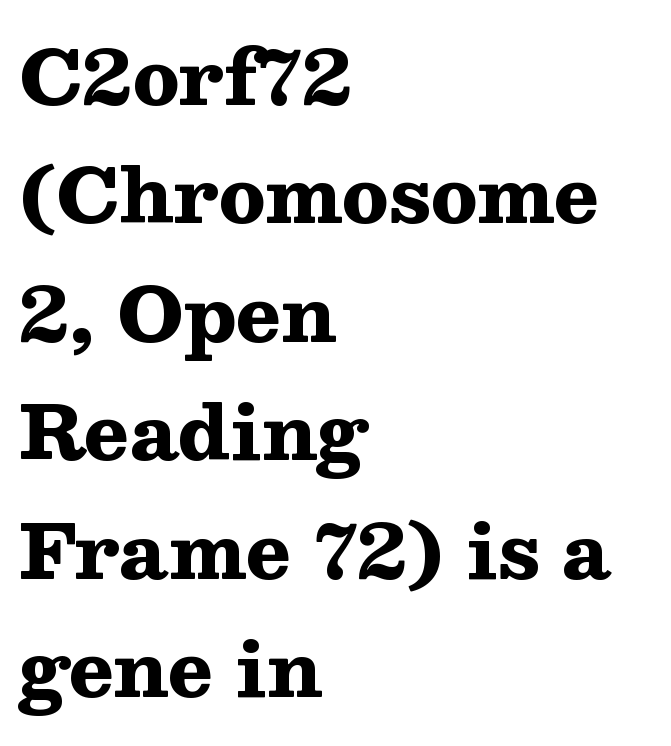
Q: Is the text bold? A: Yes.
Q: Is the text italic (slanted)? A: No, it is upright.
Q: Is the typeface a serif or a sans-serif typeface? A: Serif.
Q: Is the text underlined? A: No.
Q: How is the paragraph aligned? A: Left-aligned.
Q: Is the spacing between letters normal or unusually wide? A: Normal.
Q: Is the spacing between lines tight, normal or loose? A: Normal.
Q: Width (condensed, normal, or wide)? A: Wide.
Q: Stroke contrast? A: Medium.
Q: x-height? A: Medium.
Q: Monospaced? A: No.
